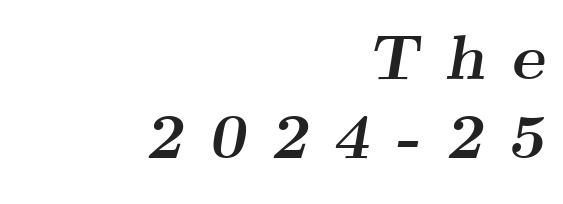
Q: Is the text bold? A: Yes.
Q: Is the text italic (slanted)? A: Yes, it leans right by about 9 degrees.
Q: Is the typeface a serif or a sans-serif typeface? A: Serif.
Q: Is the text underlined? A: No.
Q: How is the paragraph aligned? A: Right-aligned.
Q: Is the spacing between letters normal or unusually wide? A: Unusually wide.
Q: Width (condensed, normal, or wide)? A: Wide.
Q: Stroke contrast? A: Medium.
Q: x-height? A: Small.
Q: Monospaced? A: No.
